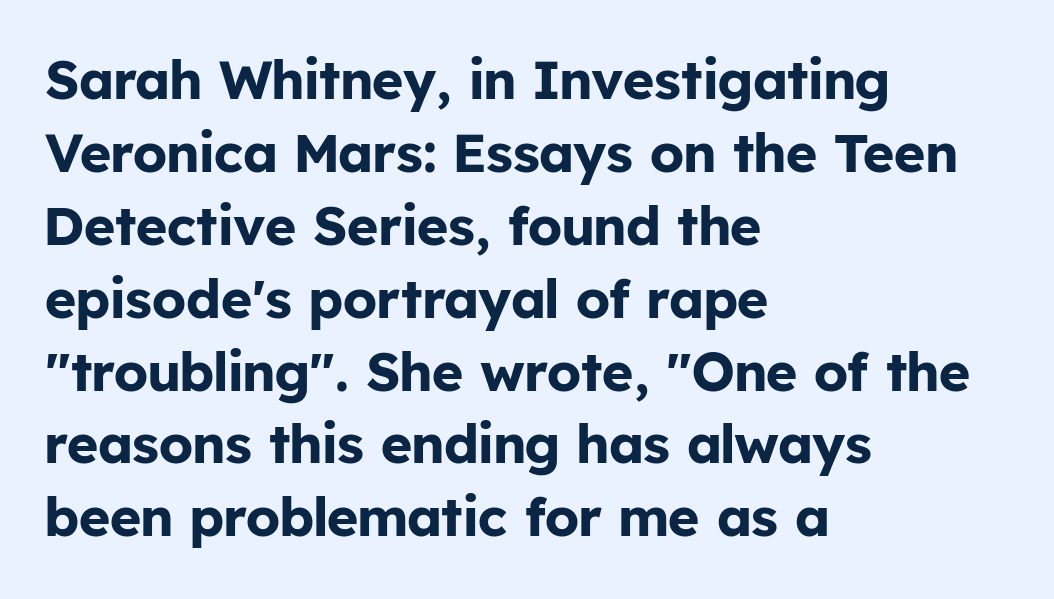
The image shows 54 px bold sans-serif type, upright; set left-aligned, normal line spacing (1.35x), normal letter spacing, not underlined; low stroke contrast and a medium x-height.
